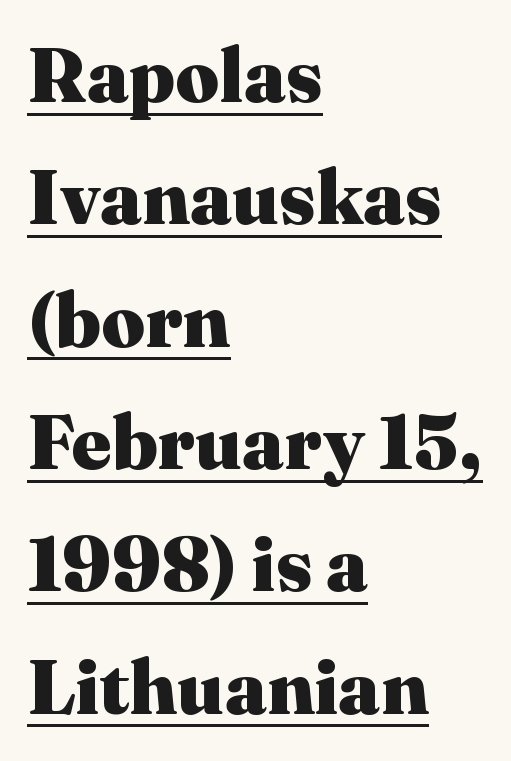
The image shows 76 px heavy serif type, upright; set left-aligned, normal line spacing (1.61x), normal letter spacing, underlined; medium stroke contrast and a medium x-height.
